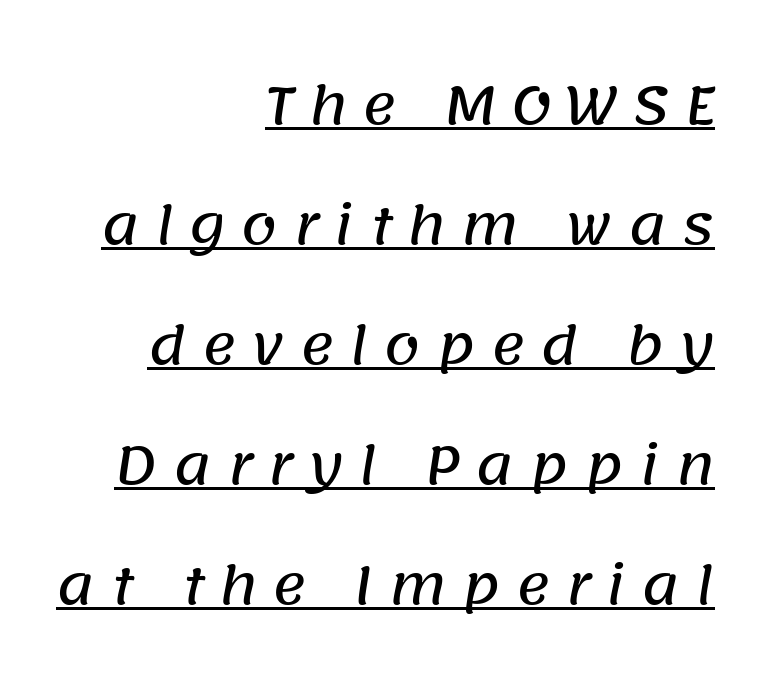
Alignment: flush right. The face used here appears with an underline applied. How are the letters spaced? Widely, with obvious added tracking. This sample has the flowing, uneven cadence of proportional lettering. Classification — sans serif. How would I describe the line gaps? Wide and relaxed.
